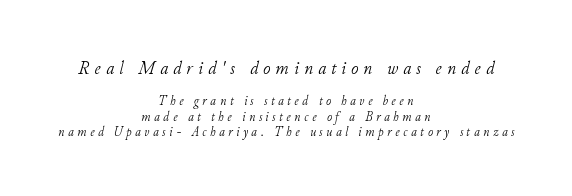
Quick note: interline space is minimal. The block sitting higher on the canvas is the one with enlarged characters. Caption: multi-line text, centered on the measure. Has an underline been added? It has not.
